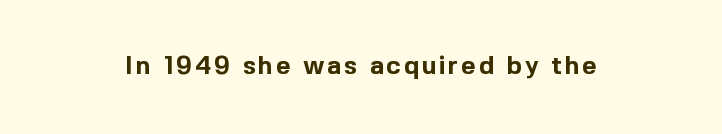
Q: Is the text bold? A: Yes.
Q: Is the text italic (slanted)? A: No, it is upright.
Q: Is the text underlined? A: No.
